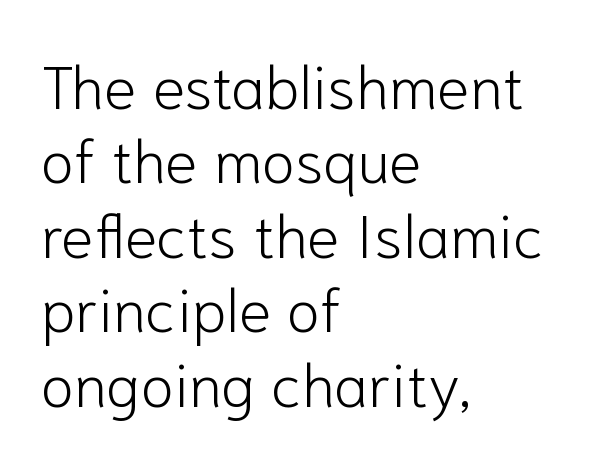
{"serif": "no", "italic": "no", "bold": "no", "weight": "light", "width": "normal", "stroke_contrast": "low", "x_height": "medium", "monospaced": "no", "underline": "no", "align": "left", "line_spacing_ratio": 1.22, "letter_spacing": "normal", "letter_spacing_em": 0.0, "glyph_px": 61}
